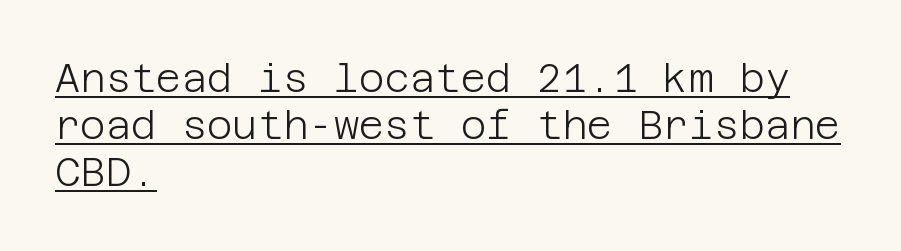
The image shows 39 px light sans-serif type, upright; set left-aligned, line spacing 1.21x, normal letter spacing, underlined; low stroke contrast and a large x-height.
